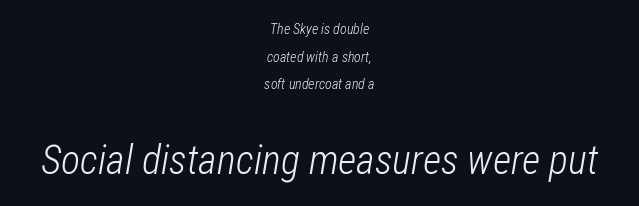
Q: Is the text bold? A: No.
Q: Is the text italic (slanted)? A: Yes, it leans right by about 12 degrees.
Q: Is the text underlined? A: No.
Q: How is the paragraph aligned? A: Centered.
Q: Is the spacing between letters normal or unusually wide? A: Normal.
Q: Is the spacing between lines tight, normal or loose? A: Loose.
Q: Which block of text is set in a larger size, the first (top) or the second (bottom)? A: The second (bottom) one.
Q: Width (condensed, normal, or wide)? A: Condensed.
Q: Stroke contrast? A: Low.
Q: x-height? A: Medium.
Q: Monospaced? A: No.
